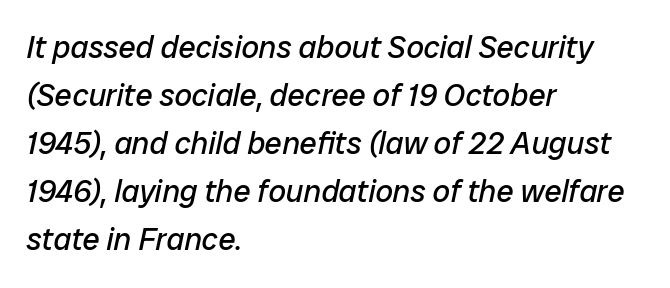
Note the varied advance widths — an 'i' is clearly narrower than an 'm'. The tracking reads as untouched default to a designer's eye. Posture: slanted. Every row of glyphs begins at an identical x-position on the left.
